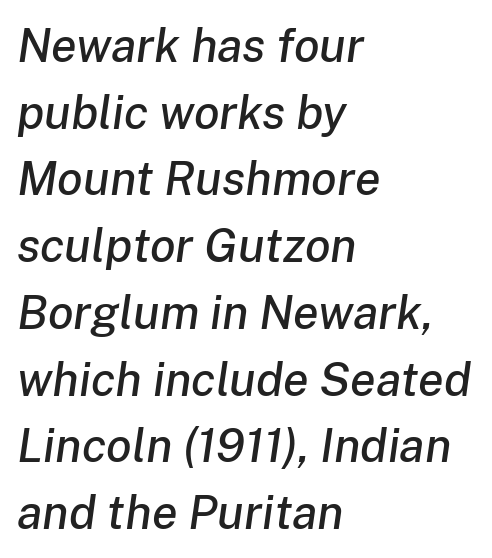
Honestly, the row spacing looks completely unremarkable. The specimen omits any rule beneath the text block's lines. No extra tracking has been applied to these lines. Compared with ordinary roman type, these characters are visibly tilted. Horizontal alignment here is leftward, the default for most running prose. These lines are rendered in a variable-pitch font.
